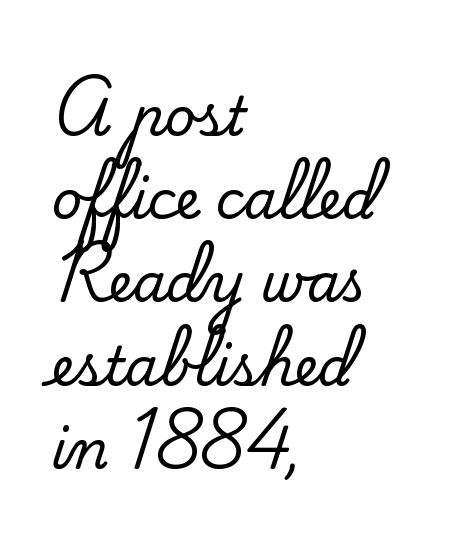
Lines of text with bare space underneath. The leading is moderate, giving the passage an even texture. Note: serifs present on the glyphs. The gaps between neighbouring characters are ordinary and unremarkable.
